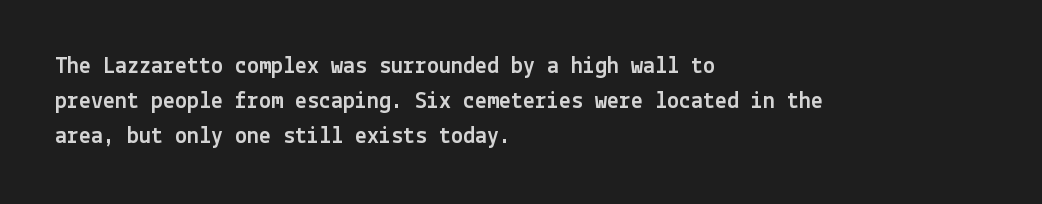
This sample keeps an unexceptional amount of space between lines. These lines keep a tight, regular rhythm from letter to letter. Every stem runs plumb, perpendicular to the baseline. Reading down the block, your eye returns to a fixed left position each line. The string is rendered with underlining switched off.
